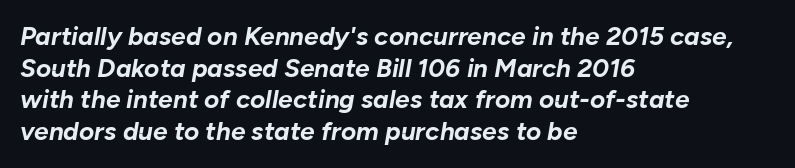
The image shows 26 px bold type, italic (leaning right); set left-aligned, line spacing 1.22x, normal letter spacing, not underlined.
